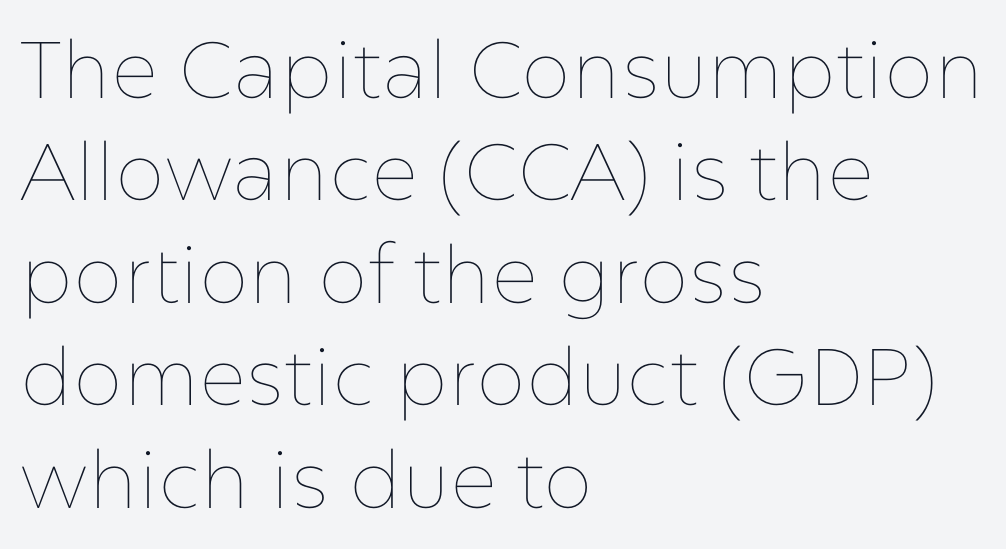
The image shows 80 px thin type, upright; set left-aligned, normal line spacing (1.28x), normal letter spacing, not underlined; low stroke contrast and a medium x-height.
